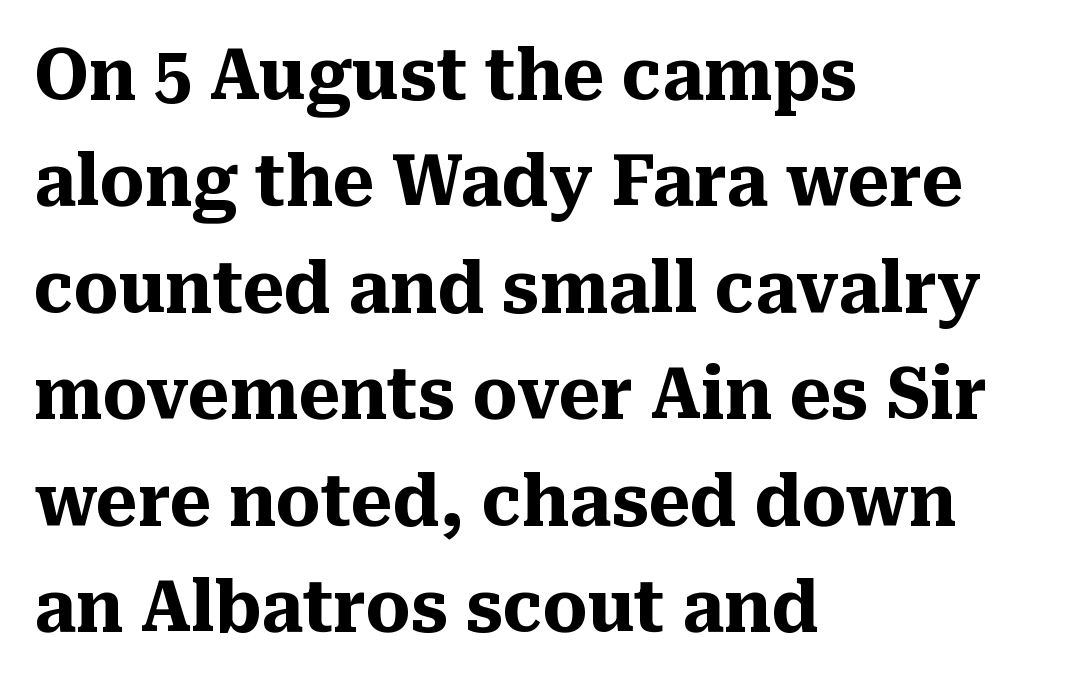
The image shows 70 px heavy serif type, upright; set left-aligned, normal line spacing (1.52x), normal letter spacing, not underlined; medium stroke contrast and a medium x-height.
